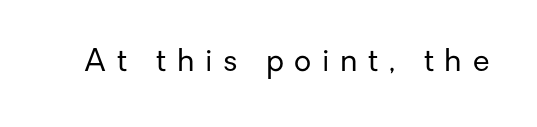
{"serif": "no", "italic": "no", "bold": "no", "weight": "regular", "width": "normal", "stroke_contrast": "low", "x_height": "medium", "monospaced": "no", "underline": "no", "letter_spacing": "wide", "letter_spacing_em": 0.35, "glyph_px": 30}
